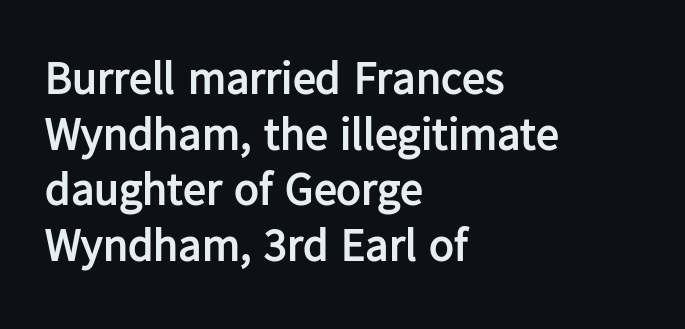
Q: Is the text bold? A: Yes.
Q: Is the text italic (slanted)? A: No, it is upright.
Q: Is the typeface a serif or a sans-serif typeface? A: Sans-serif.
Q: Is the text underlined? A: No.
Q: How is the paragraph aligned? A: Left-aligned.
Q: Is the spacing between letters normal or unusually wide? A: Normal.
Q: Width (condensed, normal, or wide)? A: Normal.
Q: Stroke contrast? A: Low.
Q: x-height? A: Medium.
Q: Monospaced? A: No.
